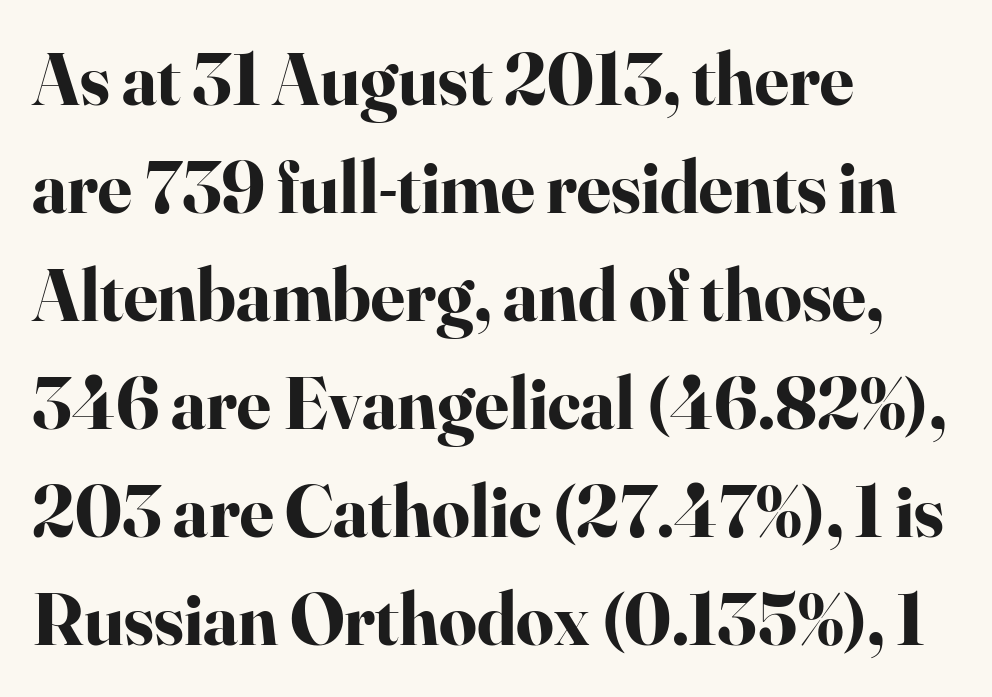
What weight is shown? A full bold with thick strokes. This rendering uses left alignment, leaving the right contour irregular. Look at the bottom of the vertical strokes: they flare into serifs here. These lines keep a tight, regular rhythm from letter to letter. Is this a fixed-width face? No — the glyphs have proportional, varying widths. Rule under the text: the space is simply empty.
